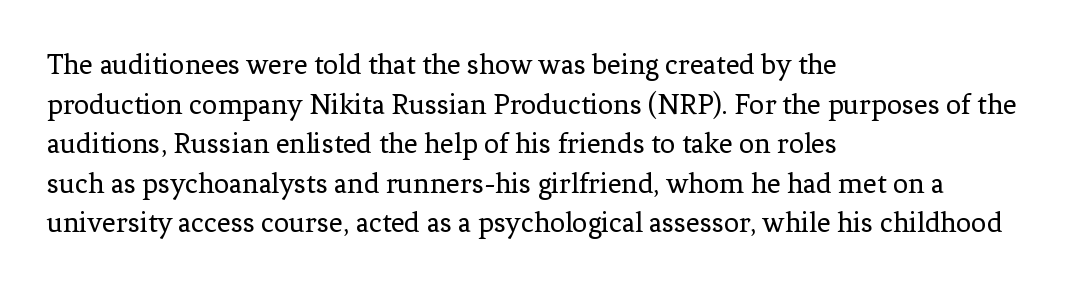
Q: Is the text bold? A: No.
Q: Is the text italic (slanted)? A: No, it is upright.
Q: Is the typeface a serif or a sans-serif typeface? A: Serif.
Q: Is the text underlined? A: No.
Q: How is the paragraph aligned? A: Left-aligned.
Q: Is the spacing between letters normal or unusually wide? A: Normal.
Q: Is the spacing between lines tight, normal or loose? A: Normal.
Q: Width (condensed, normal, or wide)? A: Normal.
Q: Stroke contrast? A: Low.
Q: x-height? A: Medium.
Q: Monospaced? A: No.
